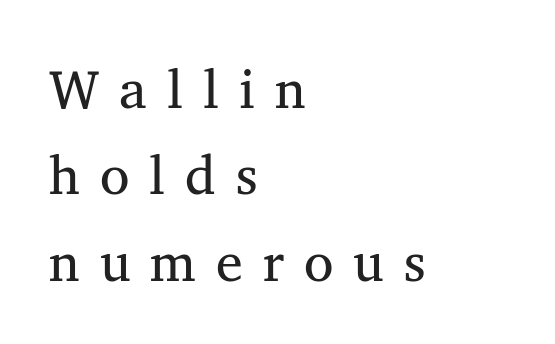
These lines are composed in type with serifs. Letters have the restrained weight of plain body copy at most. What stands out about the letter spacing? Its width — letters are far apart. Spacing verdict: proportional, widths tailored to each character. The axis of the letterforms is exactly vertical. Vertically, the passage feels balanced, rows spaced as you'd expect.
